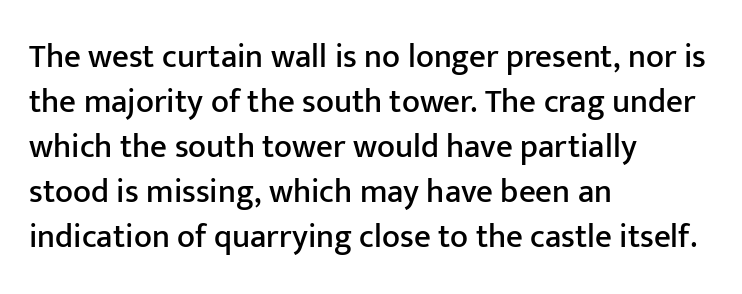
The paragraph shown leans on its left margin. Nope, not italic — everything's standing straight. Each word holds together tightly as a unit, with standard inter-letter gaps. The text was rendered using a sans face with plain stroke endings. The passage shown is typed in a proportional face where columns would drift.
